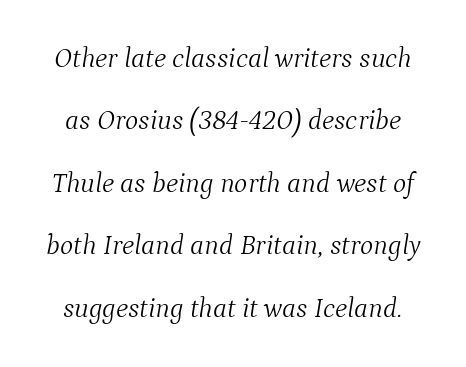
The image shows 28 px light serif type, italic (leaning right); set loose line spacing (2.23x), normal letter spacing, not underlined; medium stroke contrast and a medium x-height.
